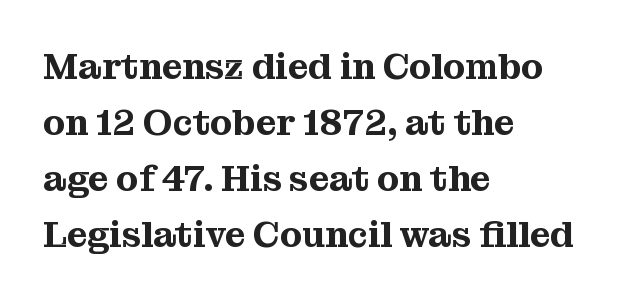
These lines are rendered in a variable-pitch font. The letterforms sit shoulder to shoulder at normal distance. The type sits square on the baseline with zero lean. The lines in this sample share a left origin and differ only in where they stop. Old-style or modern, the face here clearly has serifs.
